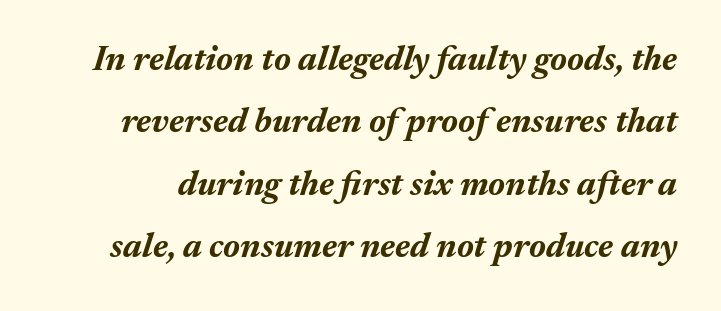
Q: Is the text bold? A: Yes.
Q: Is the text italic (slanted)? A: Yes, it leans right by about 17 degrees.
Q: Is the text underlined? A: No.
Q: Is the spacing between letters normal or unusually wide? A: Normal.
Q: Width (condensed, normal, or wide)? A: Normal.
Q: Stroke contrast? A: Medium.
Q: x-height? A: Medium.
Q: Monospaced? A: No.
